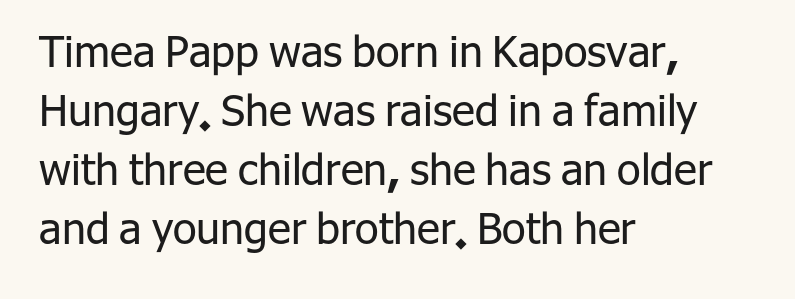
The image shows 43 px regular-weight sans-serif type, upright; set left-aligned, normal line spacing (1.37x), normal letter spacing, not underlined; low stroke contrast and a medium x-height.
